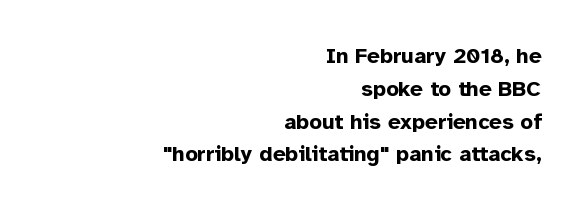
{"italic": "no", "bold": "yes", "underline": "no", "align": "right", "line_spacing": "normal", "line_spacing_ratio": 1.49, "letter_spacing": "normal", "letter_spacing_em": 0.0, "glyph_px": 22}
